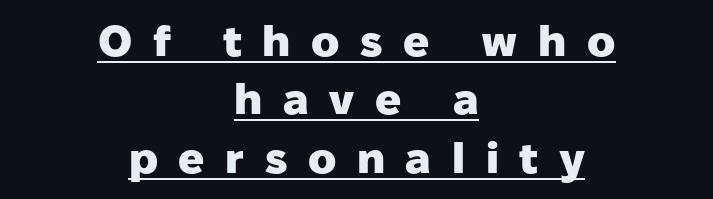
Does the lettering tilt? It doesn't — this is upright. Short note: letters widely spaced. This block has exactly the height ordinary leading produces. Has an underline been added? It has.
